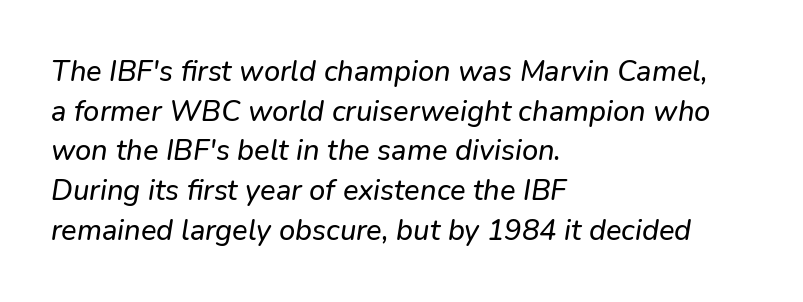
Q: Is the typeface a serif or a sans-serif typeface? A: Sans-serif.
Q: Is the text underlined? A: No.
Q: How is the paragraph aligned? A: Left-aligned.
Q: Is the spacing between letters normal or unusually wide? A: Normal.
Q: Is the spacing between lines tight, normal or loose? A: Normal.
Q: Width (condensed, normal, or wide)? A: Normal.
Q: Stroke contrast? A: Low.
Q: x-height? A: Medium.
Q: Monospaced? A: No.
